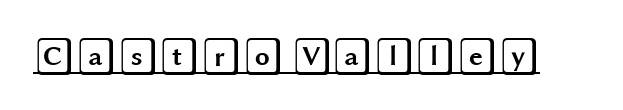
No italicization has been applied; the sample stays upright. Standard letterfit; no display-style spreading of the glyphs. The sample's only ornament is a line tracing under the words.
